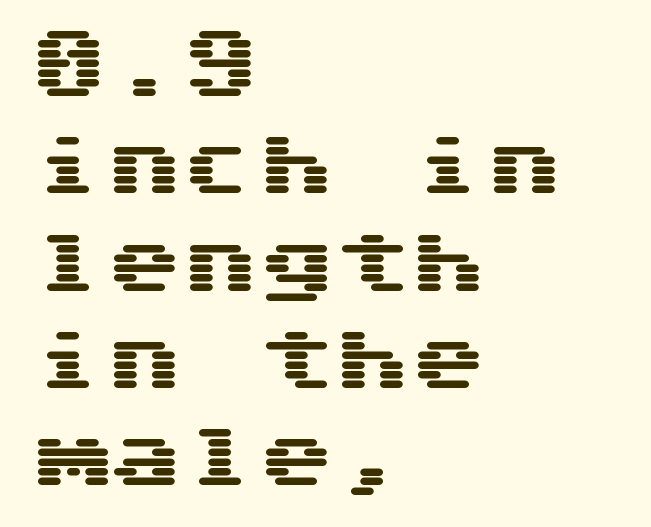
Short note: letters normally spaced. The rendering anchors every line to the left-hand side. A typesetter would call this leading conventional body-copy spacing. Do the letters lean? They stand straight. Serifs: no, the terminals of the letterforms are clean.
